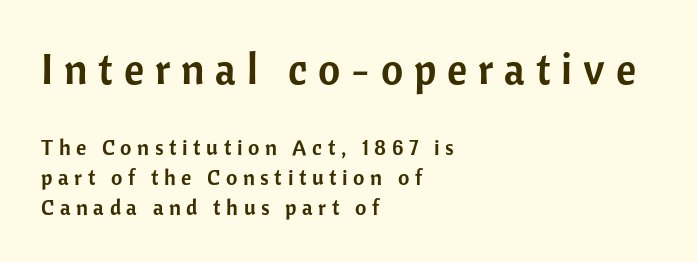
Q: Is the text italic (slanted)? A: No, it is upright.
Q: Is the typeface a serif or a sans-serif typeface? A: Sans-serif.
Q: Is the text underlined? A: No.
Q: How is the paragraph aligned? A: Left-aligned.
Q: Is the spacing between letters normal or unusually wide? A: Unusually wide.
Q: Is the spacing between lines tight, normal or loose? A: Normal.
Q: Which block of text is set in a larger size, the first (top) or the second (bottom)? A: The first (top) one.
Q: Width (condensed, normal, or wide)? A: Normal.
Q: Stroke contrast? A: Low.
Q: x-height? A: Medium.
Q: Monospaced? A: No.
